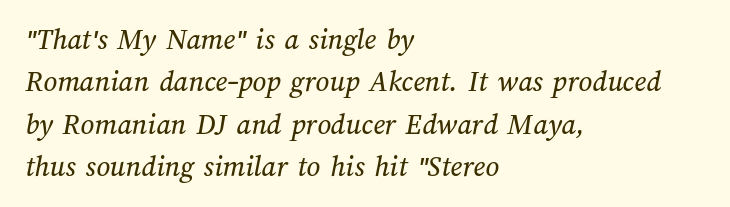
Unmarked baselines from the first word to the last. Think of a printed novel: that variable character pitch is what you see here. The rendering uses a moderate line-height, typical for paragraphs. Between one letter and the next there's only the usual sliver of space. The compositor pushed each line to the left boundary.
